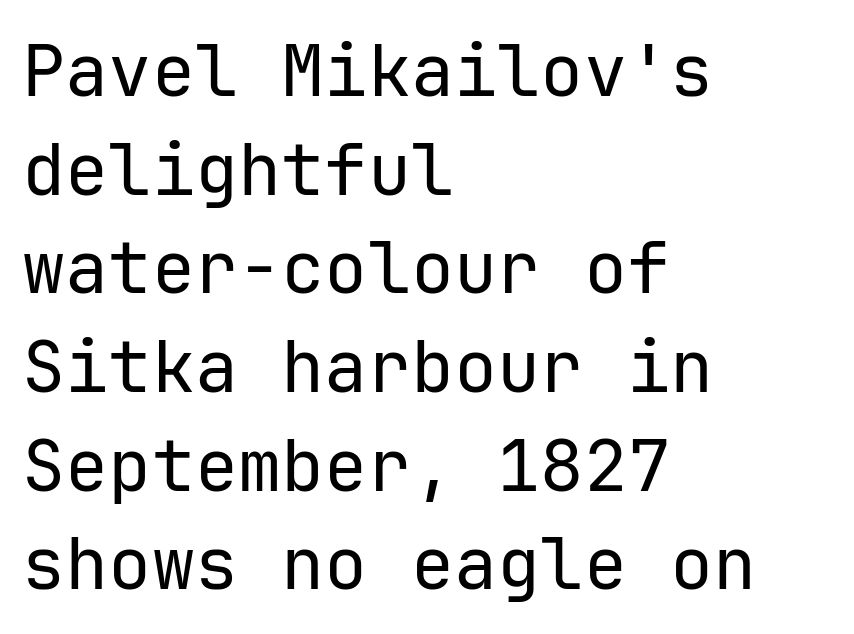
The image shows 72 px regular-weight sans-serif type, upright; set left-aligned, normal line spacing (1.37x), normal letter spacing, not underlined; low stroke contrast and a medium x-height.
